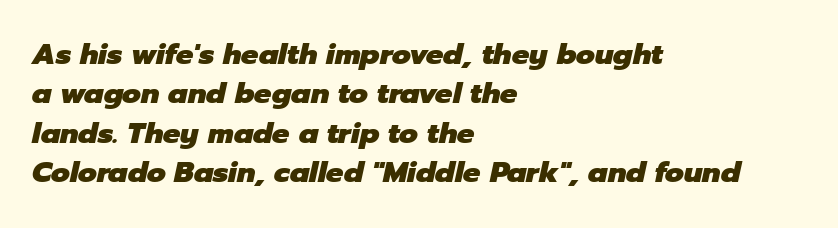
{"italic": "yes", "lean": "right", "slant_degrees": 12, "bold": "yes", "weight": "heavy", "width": "normal", "stroke_contrast": "low", "x_height": "medium", "monospaced": "no", "underline": "no", "align": "left", "line_spacing": "normal", "line_spacing_ratio": 1.36, "letter_spacing": "normal", "letter_spacing_em": 0.0, "glyph_px": 29}
